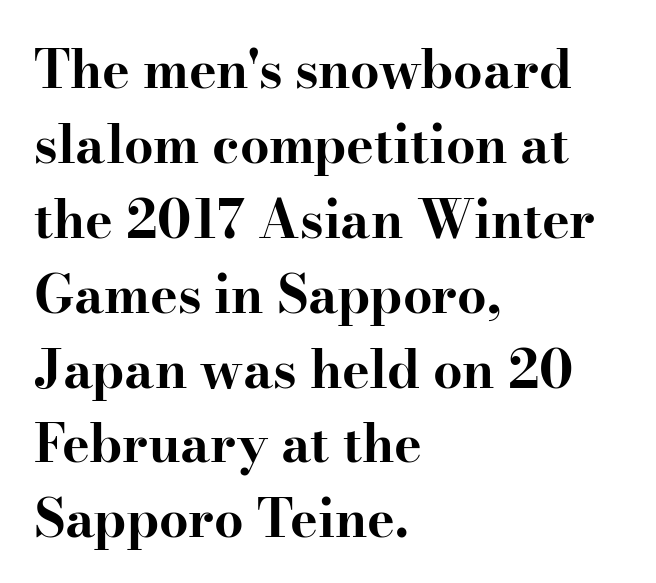
{"serif": "yes", "italic": "no", "bold": "yes", "weight": "bold", "width": "wide", "stroke_contrast": "high", "x_height": "small", "monospaced": "no", "underline": "no", "align": "left", "line_spacing": "normal", "line_spacing_ratio": 1.44, "letter_spacing": "normal", "letter_spacing_em": 0.0, "glyph_px": 52}
